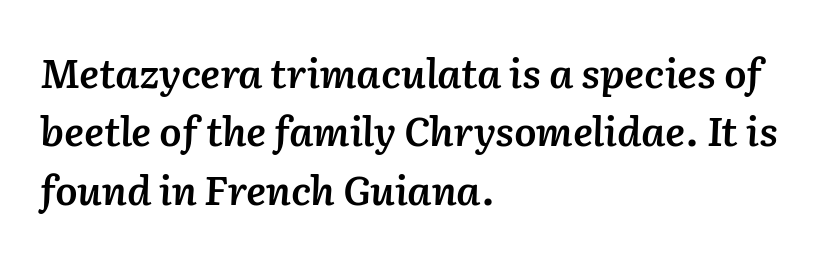
Q: Is the text bold? A: Semi-bold.
Q: Is the text italic (slanted)? A: Yes, it leans right by about 2 degrees.
Q: Is the text underlined? A: No.
Q: How is the paragraph aligned? A: Left-aligned.
Q: Is the spacing between letters normal or unusually wide? A: Normal.
Q: Is the spacing between lines tight, normal or loose? A: Normal.
Q: Width (condensed, normal, or wide)? A: Normal.
Q: Stroke contrast? A: Low.
Q: x-height? A: Medium.
Q: Monospaced? A: No.
